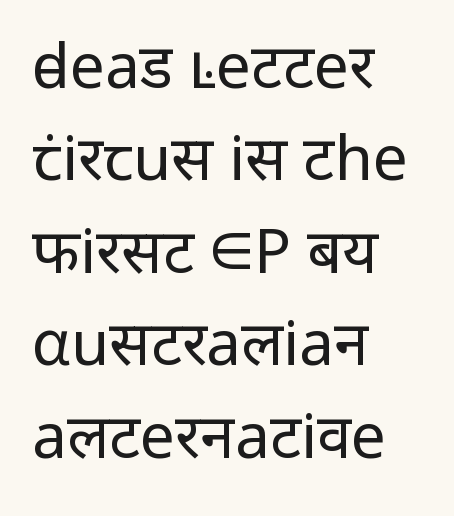
Each letter's strokes conclude bluntly, with no projecting serifs. The ragged edge is on the right, which tells us the setting is flush left. Look at the tracking — it's just the regular setting, nothing added. Does the lettering tilt? It doesn't — this is upright. Line spacing here is normal.
